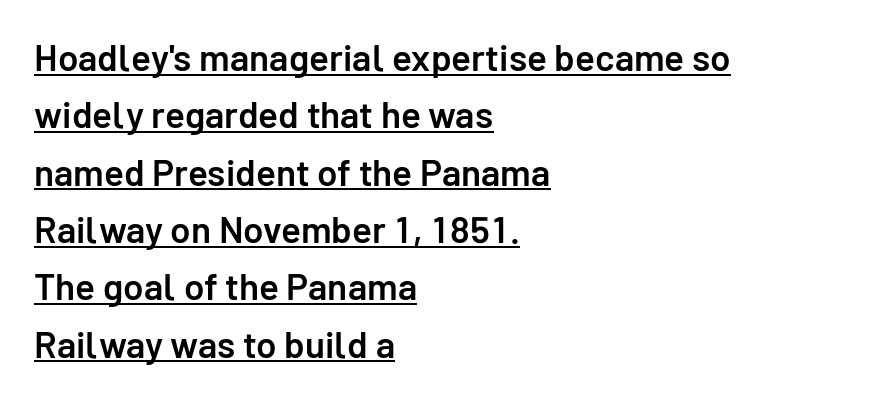
{"serif": "no", "italic": "no", "bold": "semi", "weight": "semibold", "width": "normal", "stroke_contrast": "low", "x_height": "medium", "monospaced": "no", "underline": "yes", "align": "left", "line_spacing": "normal", "line_spacing_ratio": 1.55, "letter_spacing": "normal", "letter_spacing_em": 0.0, "glyph_px": 37}
